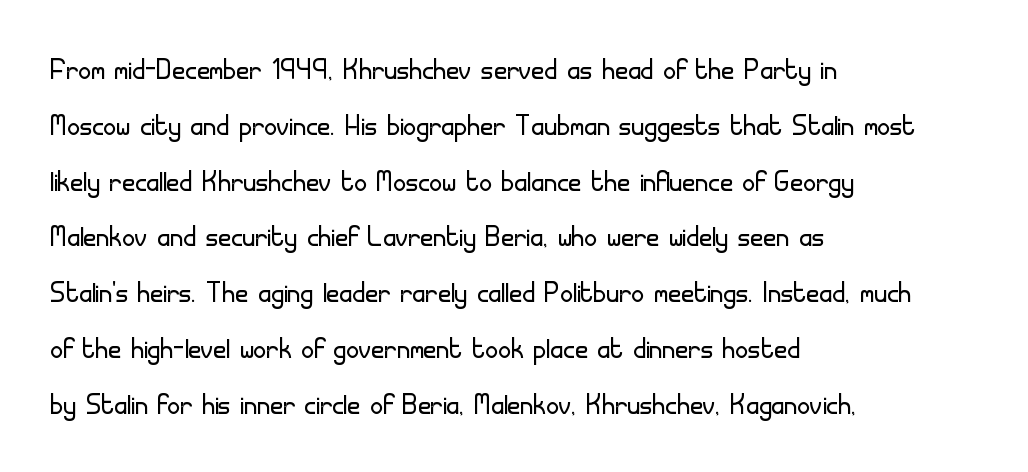
Q: Is the text bold? A: No.
Q: Is the text italic (slanted)? A: No, it is upright.
Q: Is the typeface a serif or a sans-serif typeface? A: Sans-serif.
Q: Is the text underlined? A: No.
Q: How is the paragraph aligned? A: Left-aligned.
Q: Is the spacing between letters normal or unusually wide? A: Normal.
Q: Is the spacing between lines tight, normal or loose? A: Normal.
Q: Width (condensed, normal, or wide)? A: Normal.
Q: Stroke contrast? A: Low.
Q: x-height? A: Small.
Q: Monospaced? A: No.
